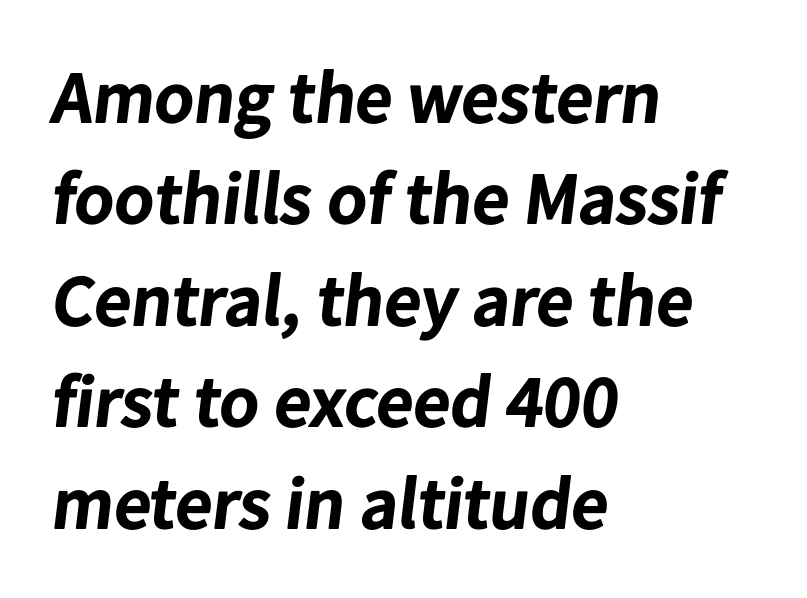
Regular leading. Examine the stroke ends and you'll find no serifs. Notice how the passage keeps a crisp vertical edge on the left only. Set as a true bold cut, around the 700 mark. Proportional: the letters do not fall into vertical columns.
